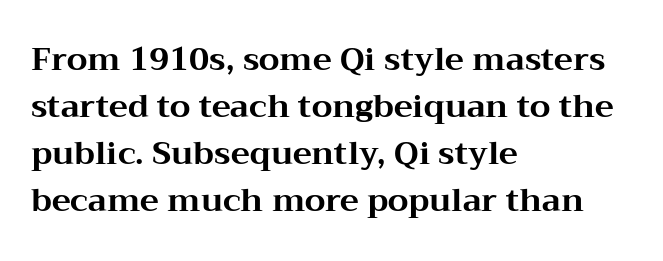
{"serif": "yes", "italic": "no", "bold": "yes", "weight": "bold", "width": "wide", "stroke_contrast": "medium", "x_height": "medium", "monospaced": "no", "underline": "no", "align": "left", "line_spacing": "normal", "line_spacing_ratio": 1.47, "letter_spacing": "normal", "letter_spacing_em": 0.0, "glyph_px": 32}
